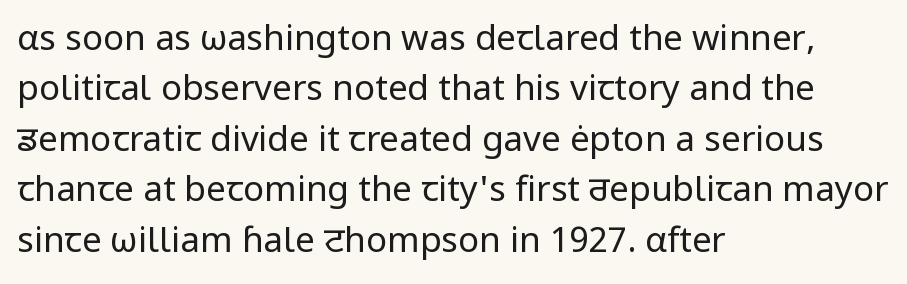
Q: Is the text bold? A: No.
Q: Is the text italic (slanted)? A: No, it is upright.
Q: Is the typeface a serif or a sans-serif typeface? A: Sans-serif.
Q: Is the text underlined? A: No.
Q: How is the paragraph aligned? A: Left-aligned.
Q: Is the spacing between letters normal or unusually wide? A: Normal.
Q: Is the spacing between lines tight, normal or loose? A: Normal.
Q: Width (condensed, normal, or wide)? A: Normal.
Q: Stroke contrast? A: Low.
Q: x-height? A: Medium.
Q: Monospaced? A: No.
